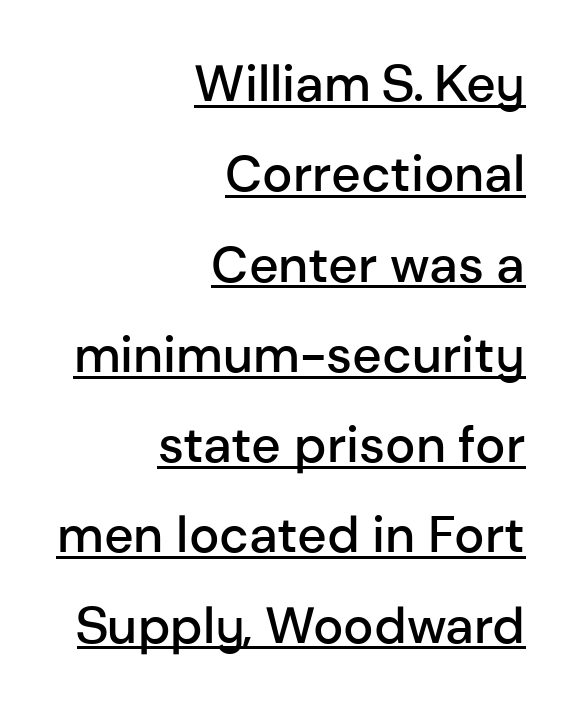
{"serif": "no", "italic": "no", "bold": "semi", "weight": "semibold", "width": "normal", "stroke_contrast": "low", "x_height": "medium", "monospaced": "no", "underline": "yes", "align": "right", "line_spacing_ratio": 1.77, "letter_spacing": "normal", "letter_spacing_em": 0.0, "glyph_px": 51}
